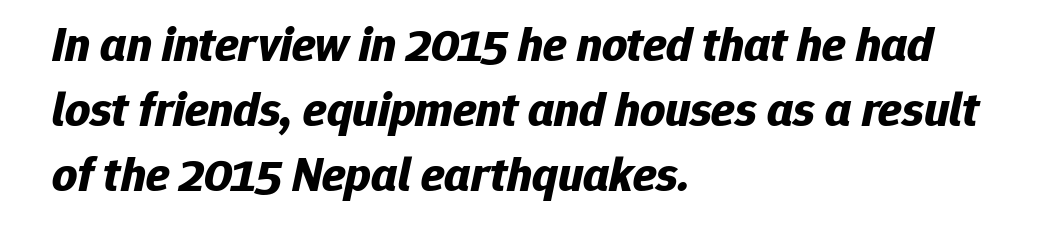
Default kerning and tracking; the words read as compact shapes. Short and long lines alike share a common starting point at left. The glyphs look as if they've been sheared to an angle. Quick note: underline off. Summary of weight: heavy, a full bold. Baseline-to-baseline distance is the conventional proportion of letter height.
